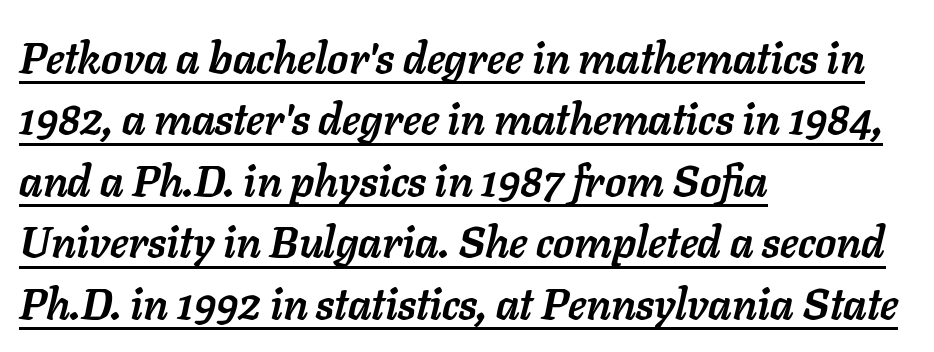
The image shows 43 px semibold type, italic (leaning right); set left-aligned, normal line spacing (1.43x), normal letter spacing, underlined; low stroke contrast and a medium x-height.
